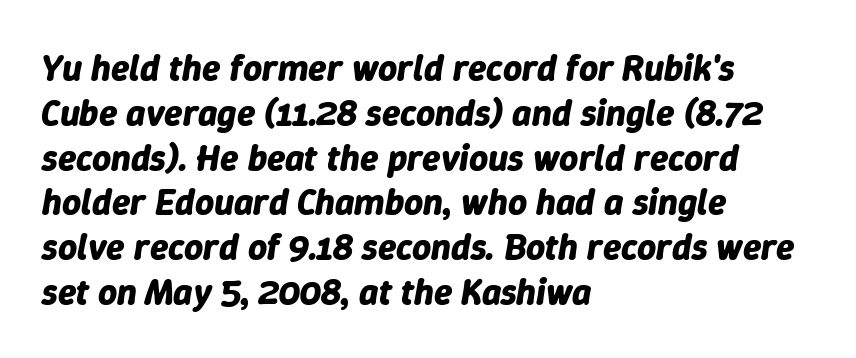
Q: Is the text bold? A: Yes.
Q: Is the text italic (slanted)? A: Yes, it leans right by about 9 degrees.
Q: Is the text underlined? A: No.
Q: How is the paragraph aligned? A: Left-aligned.
Q: Is the spacing between letters normal or unusually wide? A: Normal.
Q: Width (condensed, normal, or wide)? A: Normal.
Q: Stroke contrast? A: Low.
Q: x-height? A: Medium.
Q: Monospaced? A: No.
